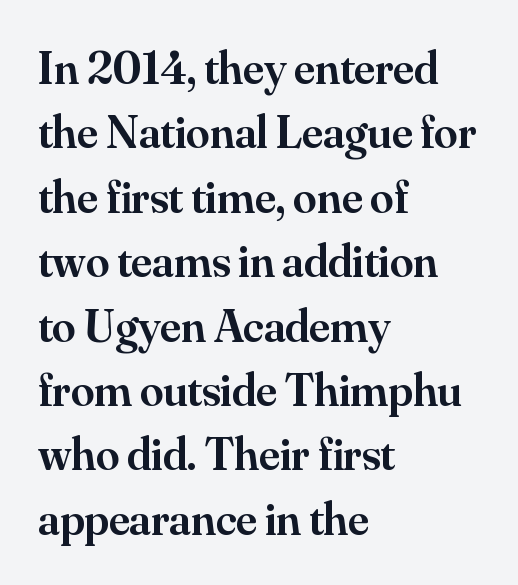
{"serif": "yes", "italic": "no", "bold": "semi", "weight": "semibold", "width": "normal", "stroke_contrast": "medium", "x_height": "small", "monospaced": "no", "underline": "no", "align": "left", "line_spacing": "normal", "line_spacing_ratio": 1.37, "letter_spacing": "normal", "letter_spacing_em": 0.0, "glyph_px": 47}
